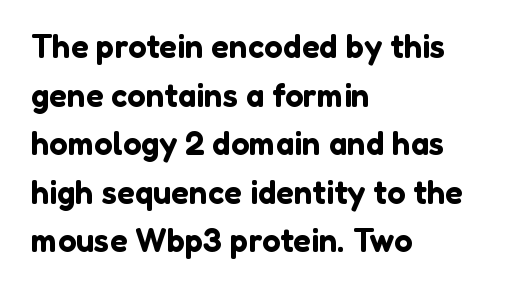
Check the space under the baseline: it is left empty. Is the block centered? No — it sits flush against the left margin. The letters carry no serifs — their stems end cleanly without finishing strokes. Looks like regular typesetting: each glyph gets only the width it needs. Leading: standard. Nope, not italic — everything's standing straight.
